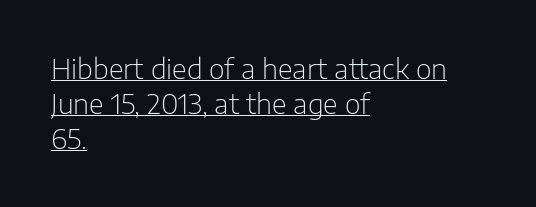
{"italic": "no", "bold": "no", "underline": "yes", "align": "left", "line_spacing": "normal", "line_spacing_ratio": 1.3, "letter_spacing": "normal", "letter_spacing_em": 0.0, "glyph_px": 27}
